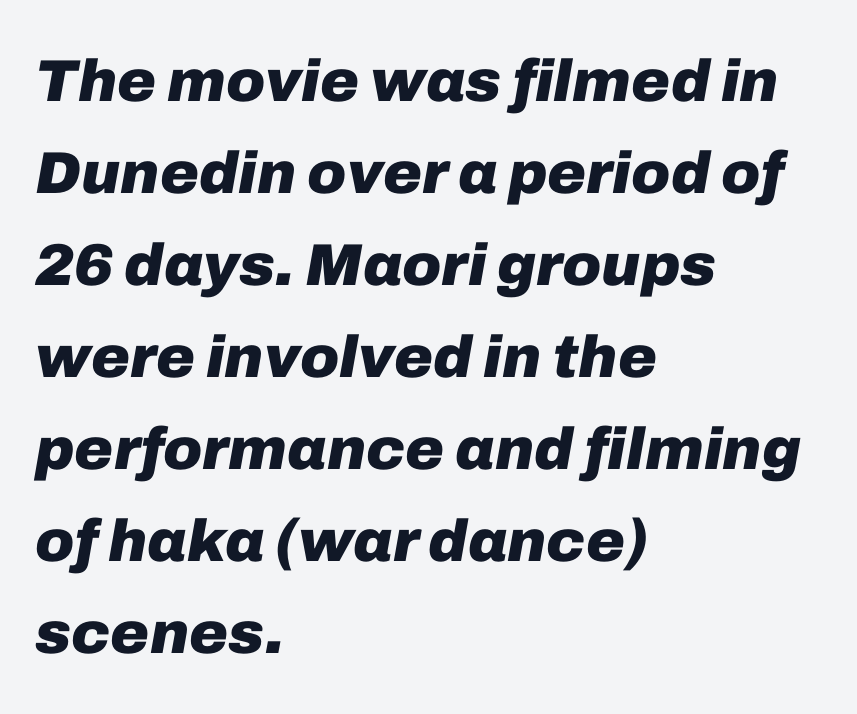
{"italic": "yes", "lean": "right", "slant_degrees": 10, "bold": "yes", "weight": "heavy", "width": "normal", "stroke_contrast": "low", "x_height": "medium", "monospaced": "no", "underline": "no", "align": "left", "line_spacing": "normal", "line_spacing_ratio": 1.56, "letter_spacing": "normal", "letter_spacing_em": 0.0, "glyph_px": 59}
